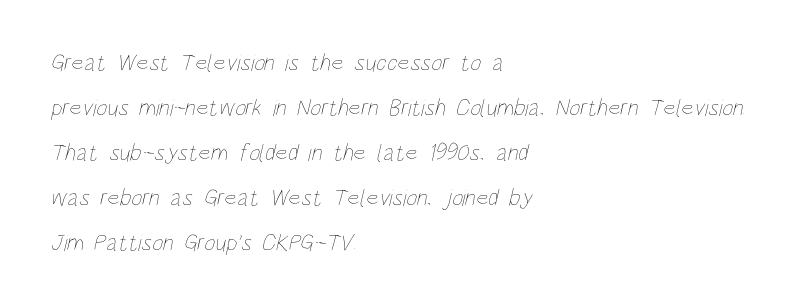
The gap between lines stays unmarked. Nothing unusual about the tracking: characters are spaced as the font intends. No extra ink here — the face is not bold. Layout note: lines flush left.
